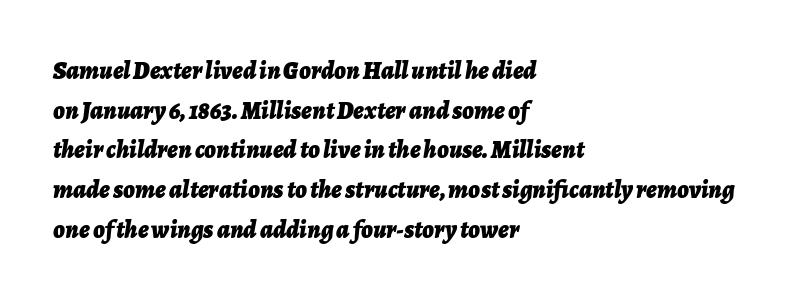
{"italic": "yes", "lean": "right", "slant_degrees": 7, "bold": "yes", "underline": "no", "align": "left", "line_spacing": "normal", "line_spacing_ratio": 1.59, "letter_spacing": "normal", "letter_spacing_em": 0.0, "glyph_px": 25}
